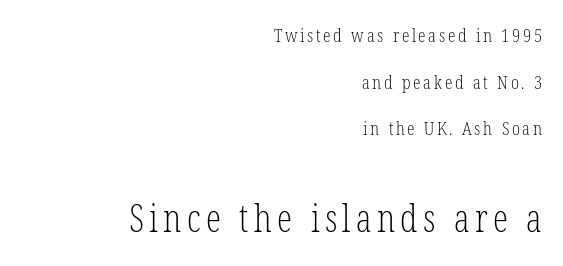
Just letters on the line, the space beneath them empty. Does the bottom block carry the larger type? Yes, it does. Ascenders rise straight up at ninety degrees. This sample is right-justified, so line beginnings fall wherever the words allow. The cut favours lightness, reaching ordinary text weight at its darkest.
